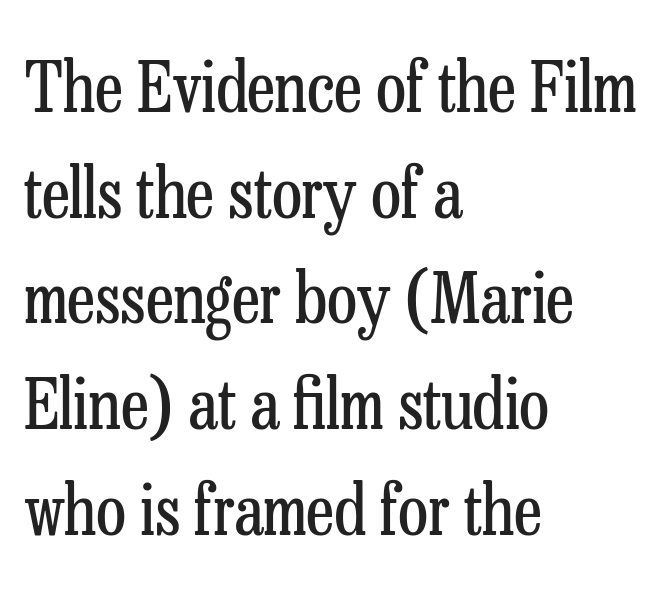
You can tell from the footed stems that serif type was used. The paragraph shown leans on its left margin. The string is rendered with underlining switched off. Nobody touched the tracking dial on this one. This block has exactly the height ordinary leading produces. Think of a printed novel: that variable character pitch is what you see here.
